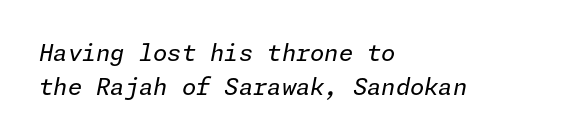
The image shows 23 px text type, italic (leaning right); set left-aligned, normal line spacing (1.49x), normal letter spacing, not underlined.
